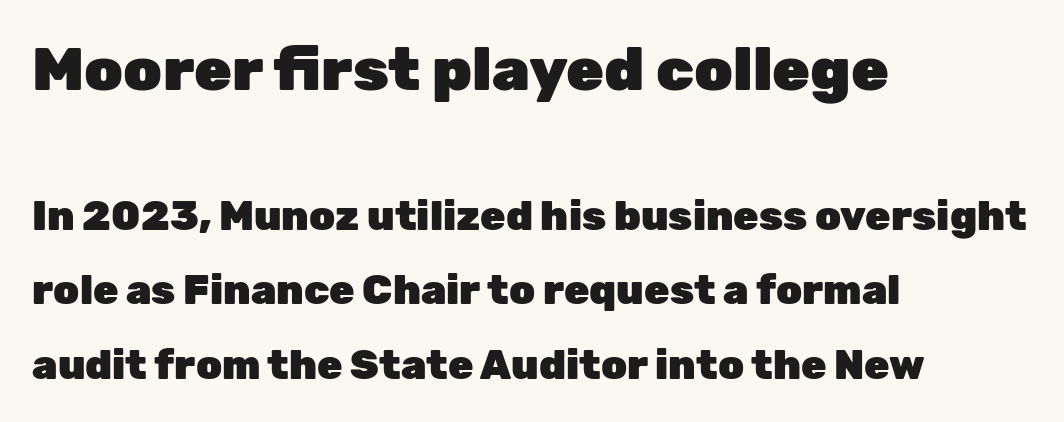
Q: Is the text bold? A: Yes.
Q: Is the text italic (slanted)? A: No, it is upright.
Q: Is the typeface a serif or a sans-serif typeface? A: Sans-serif.
Q: Is the text underlined? A: No.
Q: How is the paragraph aligned? A: Left-aligned.
Q: Is the spacing between letters normal or unusually wide? A: Normal.
Q: Which block of text is set in a larger size, the first (top) or the second (bottom)? A: The first (top) one.
Q: Width (condensed, normal, or wide)? A: Normal.
Q: Stroke contrast? A: Low.
Q: x-height? A: Medium.
Q: Monospaced? A: No.
